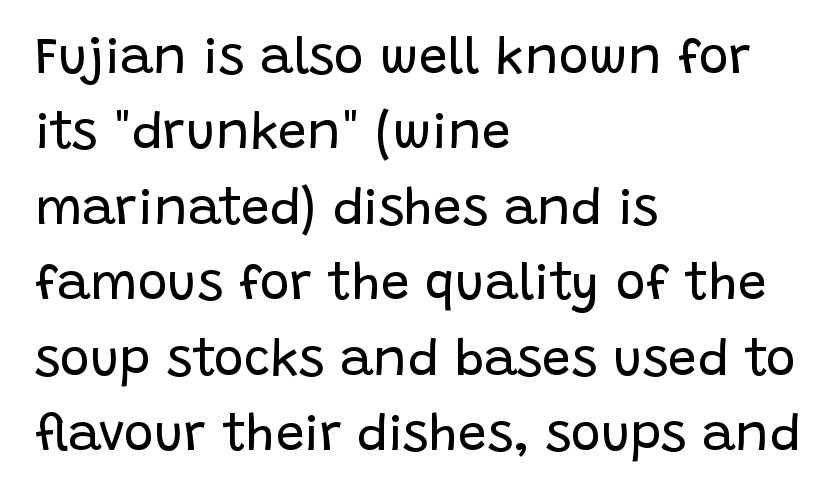
Q: Is the text bold? A: No.
Q: Is the text italic (slanted)? A: No, it is upright.
Q: Is the typeface a serif or a sans-serif typeface? A: Sans-serif.
Q: Is the text underlined? A: No.
Q: How is the paragraph aligned? A: Left-aligned.
Q: Is the spacing between letters normal or unusually wide? A: Normal.
Q: Is the spacing between lines tight, normal or loose? A: Normal.
Q: Width (condensed, normal, or wide)? A: Normal.
Q: Stroke contrast? A: Low.
Q: x-height? A: Large.
Q: Monospaced? A: No.
